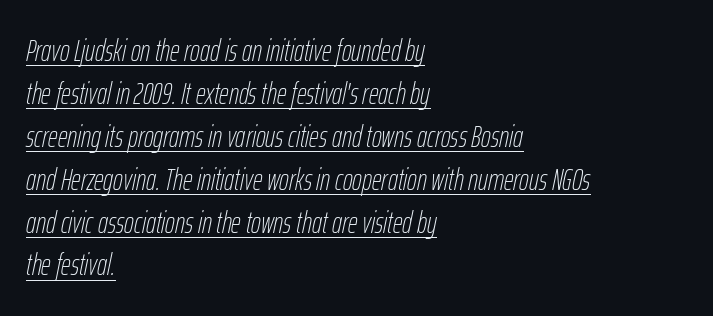
{"italic": "yes", "lean": "right", "slant_degrees": 12, "bold": "no", "weight": "thin", "width": "condensed", "stroke_contrast": "low", "x_height": "medium", "monospaced": "no", "underline": "yes", "align": "left", "line_spacing": "normal", "line_spacing_ratio": 1.43, "letter_spacing": "normal", "letter_spacing_em": 0.0, "glyph_px": 30}
